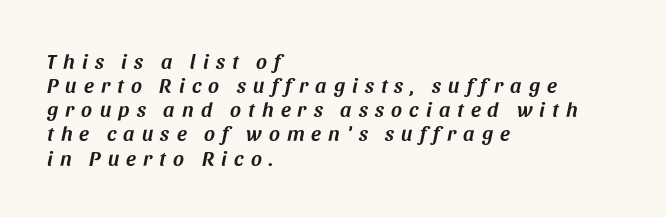
{"italic": "yes", "lean": "right", "slant_degrees": 11, "underline": "no", "align": "left", "line_spacing": "tight", "line_spacing_ratio": 1.15, "letter_spacing": "wide", "letter_spacing_em": 0.34, "glyph_px": 21}
